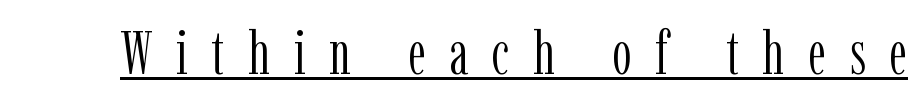
The string is rendered with underlining switched on. Letters have the restrained weight of plain body copy at most. Yep, those are serifs on the letters. Spacing verdict: proportional, widths tailored to each character. Does the lettering tilt? It doesn't — this is upright. The face used here is rendered with a markedly widened letterfit.
